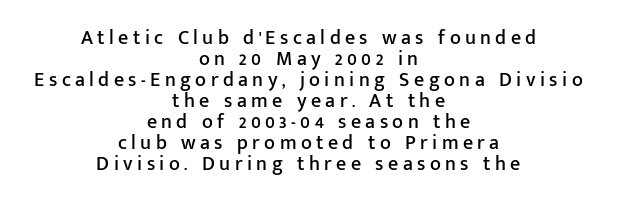
Q: Is the text italic (slanted)? A: No, it is upright.
Q: Is the text underlined? A: No.
Q: How is the paragraph aligned? A: Centered.
Q: Is the spacing between letters normal or unusually wide? A: Unusually wide.
Q: Is the spacing between lines tight, normal or loose? A: Tight.
